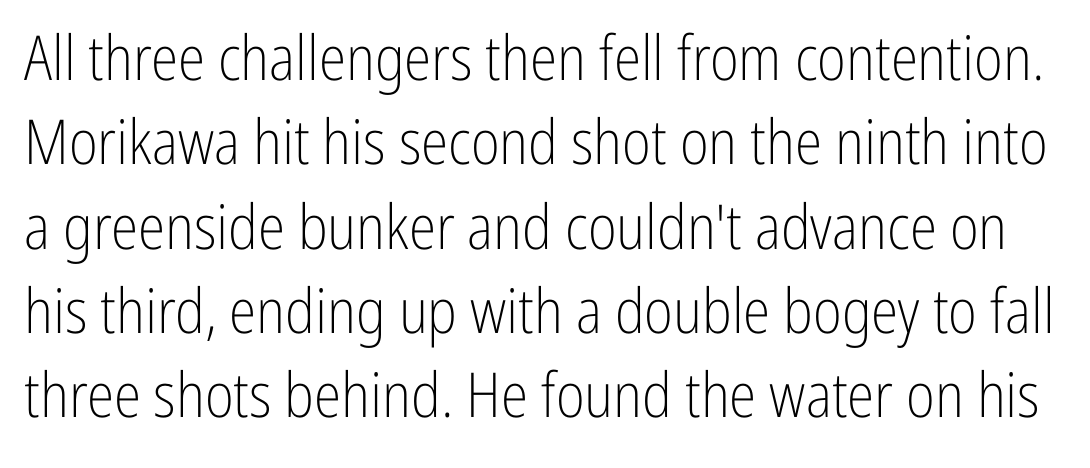
Check the space under the baseline: it is left empty. The lettering stays uniformly vertical, giving the passage a roman look. Spacing verdict: proportional, widths tailored to each character. Observe the ordinary spacing: letters are neighbours, not strangers.
